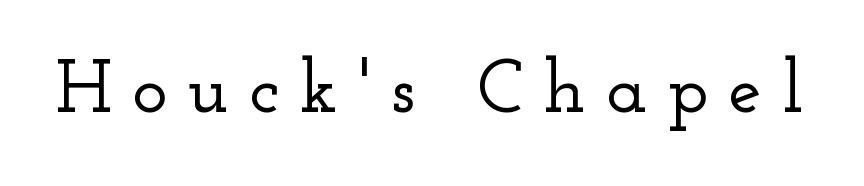
The image shows 75 px wide serif type, upright; set unusually wide letter spacing (+0.27 em), not underlined; low stroke contrast and a small x-height.
